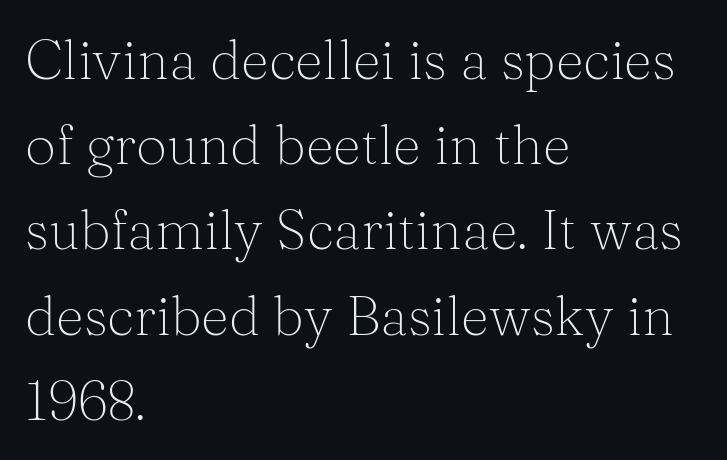
The letterforms sit at book weight or below. Honestly, there is no underline to notice here at all. Check where the strokes stop: tiny serifs finish them off. Posture: vertical. The passage is arranged the way most books set body copy — flush left.
